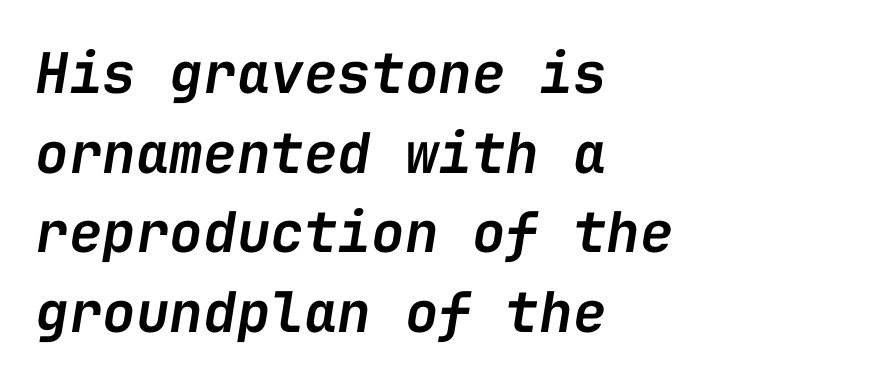
The image shows 56 px semibold type, italic (leaning right), monospaced; set left-aligned, normal line spacing (1.42x), normal letter spacing, not underlined; low stroke contrast and a medium x-height.
